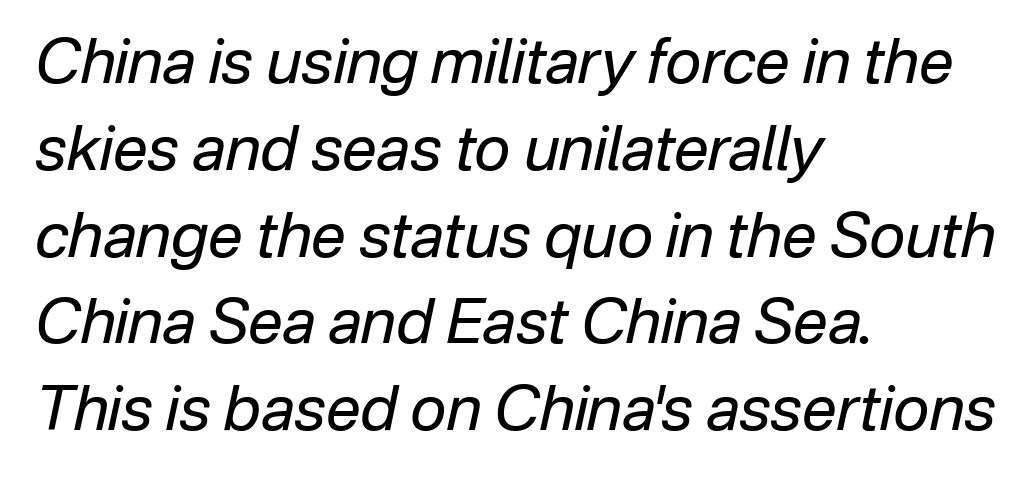
Interline gaps are of average width in this sample. Every character sits at an angle, as italics do. Beneath every word, the page is bare. Proportional: the letters do not fall into vertical columns.
